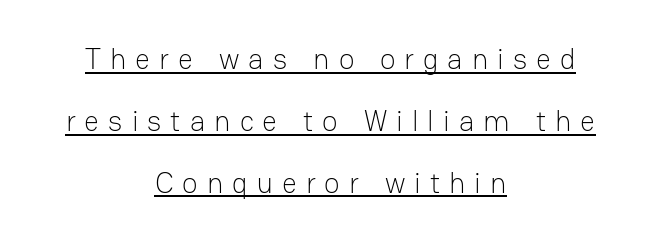
The image shows 29 px light sans-serif type, upright; set centered, loose line spacing (2.13x), unusually wide letter spacing (+0.31 em), underlined; low stroke contrast and a medium x-height.
